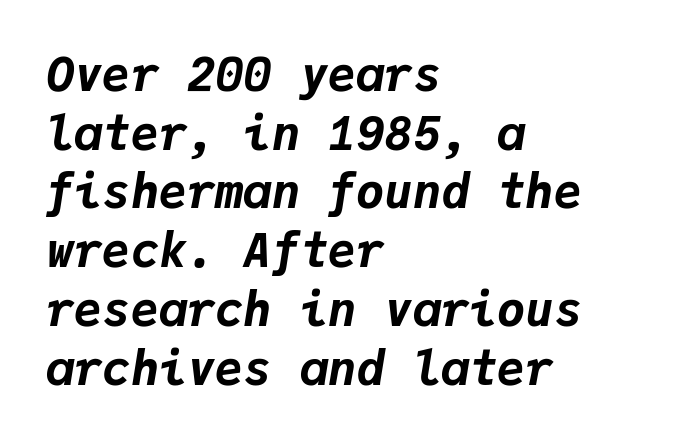
Q: Is the text bold? A: Yes.
Q: Is the text italic (slanted)? A: Yes, it leans right by about 9 degrees.
Q: Is the text underlined? A: No.
Q: How is the paragraph aligned? A: Left-aligned.
Q: Is the spacing between letters normal or unusually wide? A: Normal.
Q: Is the spacing between lines tight, normal or loose? A: Normal.
Q: Width (condensed, normal, or wide)? A: Normal.
Q: Stroke contrast? A: Low.
Q: x-height? A: Medium.
Q: Monospaced? A: Yes.
